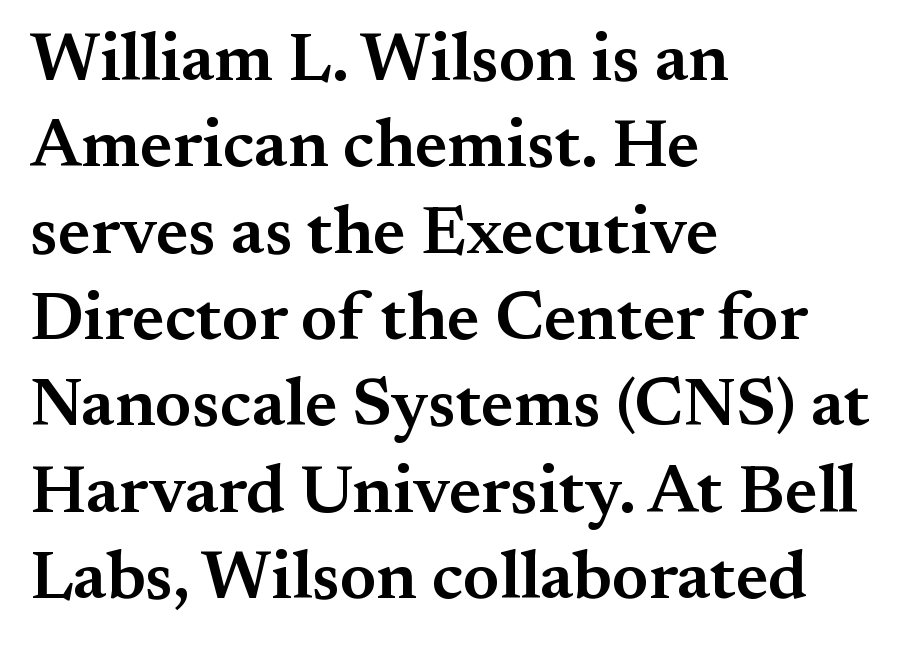
Does the leading feel generous? No, just average. Its strokes are somewhat broadened, the hallmark of semibold type. Short and long lines alike share a common starting point at left. Tall strokes in this sample are plumb rather than angled. The rendering uses natural spacing where letterforms have individual widths.
